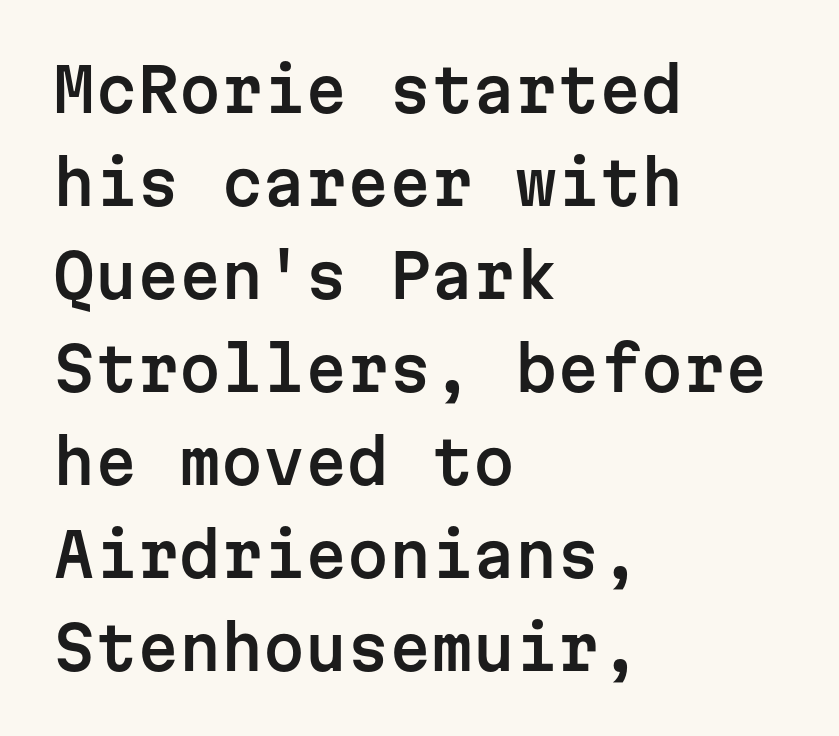
{"serif": "no", "italic": "no", "width": "normal", "stroke_contrast": "low", "x_height": "medium", "monospaced": "yes", "underline": "no", "align": "left", "line_spacing": "normal", "line_spacing_ratio": 1.55, "letter_spacing": "normal", "letter_spacing_em": 0.0, "glyph_px": 60}
